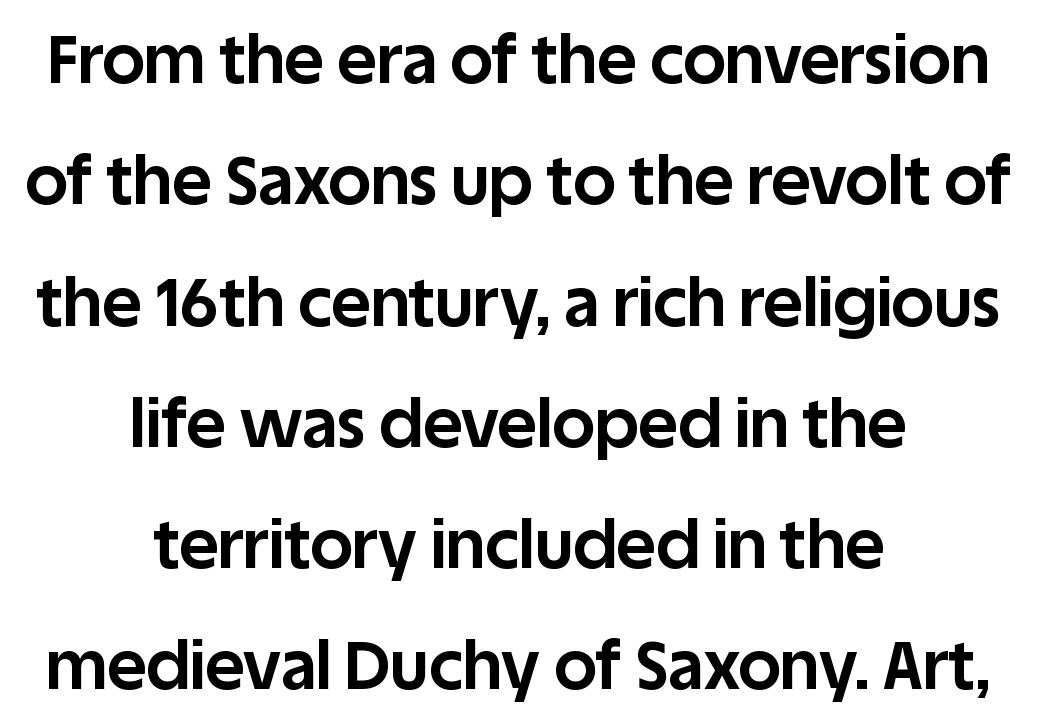
The image shows 67 px bold sans-serif type, upright; set centered, line spacing 1.81x, normal letter spacing, not underlined; low stroke contrast and a large x-height.
